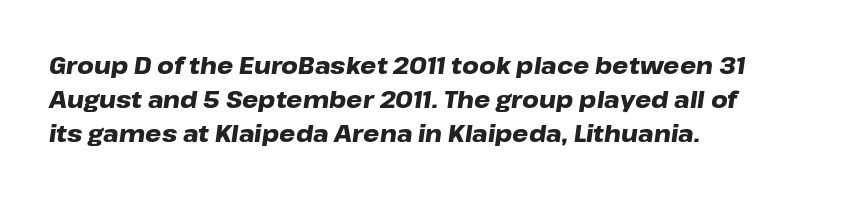
{"italic": "yes", "lean": "right", "slant_degrees": 8, "bold": "yes", "underline": "no", "align": "left", "line_spacing": "normal", "line_spacing_ratio": 1.47, "letter_spacing": "normal", "letter_spacing_em": 0.0, "glyph_px": 23}
